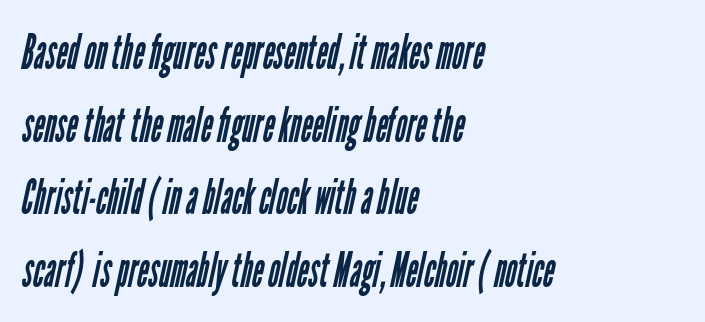
{"serif": "no", "bold": "no", "weight": "regular", "width": "condensed", "stroke_contrast": "low", "x_height": "medium", "monospaced": "no", "underline": "no", "align": "left", "line_spacing": "normal", "line_spacing_ratio": 1.48, "letter_spacing": "normal", "letter_spacing_em": 0.0, "glyph_px": 49}
